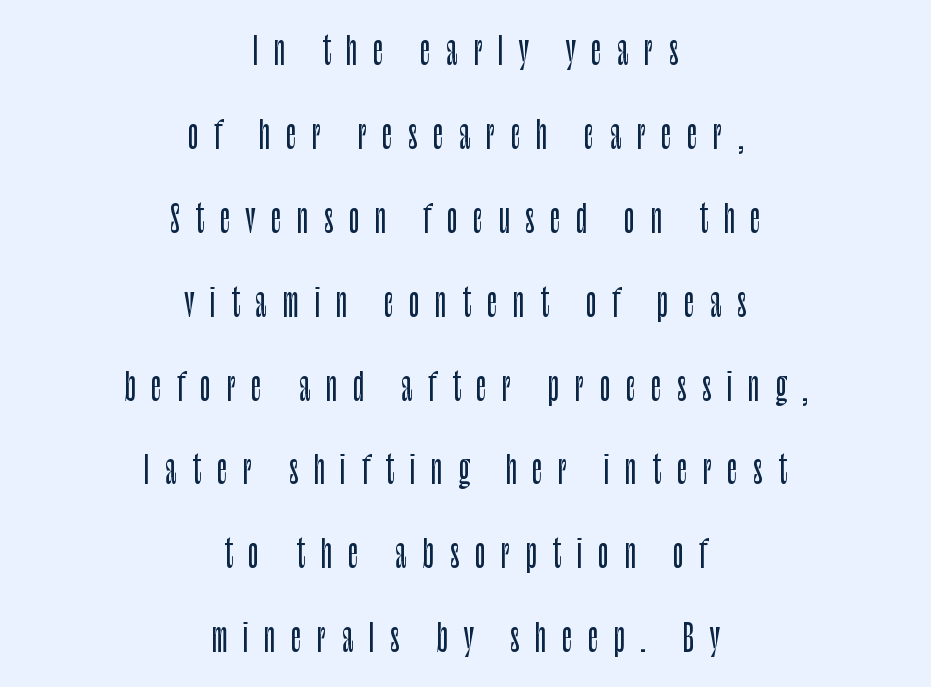
{"serif": "no", "italic": "no", "width": "condensed", "stroke_contrast": "low", "x_height": "large", "monospaced": "no", "underline": "no", "align": "center", "line_spacing": "loose", "line_spacing_ratio": 2.33, "letter_spacing": "wide", "letter_spacing_em": 0.43, "glyph_px": 36}
